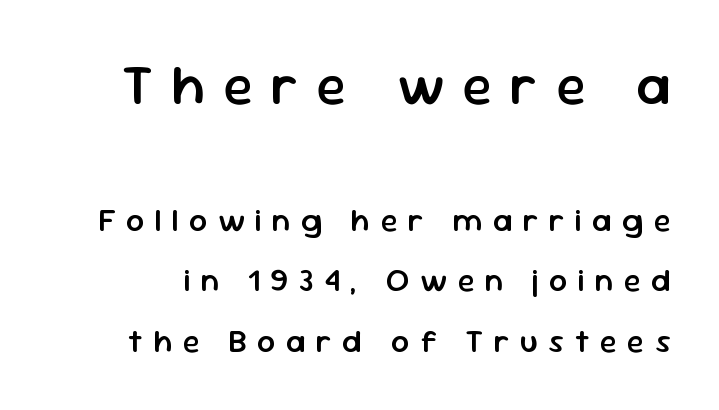
The specimen omits any rule beneath the text block's lines. The text was rendered using a sans face with plain stroke endings. The rendering uses natural spacing where letterforms have individual widths. Short note: letters widely spaced. This is moderately heavy type, rendered in semibold.
